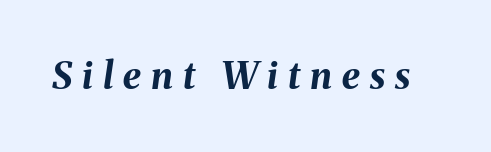
{"italic": "yes", "lean": "right", "slant_degrees": 8, "bold": "yes", "weight": "bold", "width": "normal", "stroke_contrast": "medium", "x_height": "medium", "monospaced": "no", "underline": "no", "letter_spacing": "wide", "letter_spacing_em": 0.27, "glyph_px": 37}
